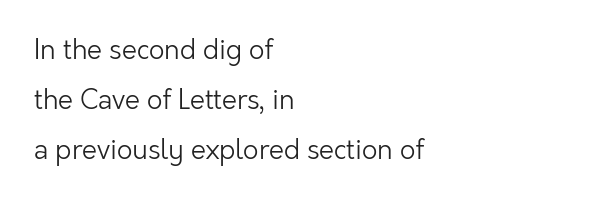
{"italic": "no", "bold": "no", "underline": "no", "align": "left", "line_spacing_ratio": 1.85, "letter_spacing": "normal", "letter_spacing_em": 0.0, "glyph_px": 27}
